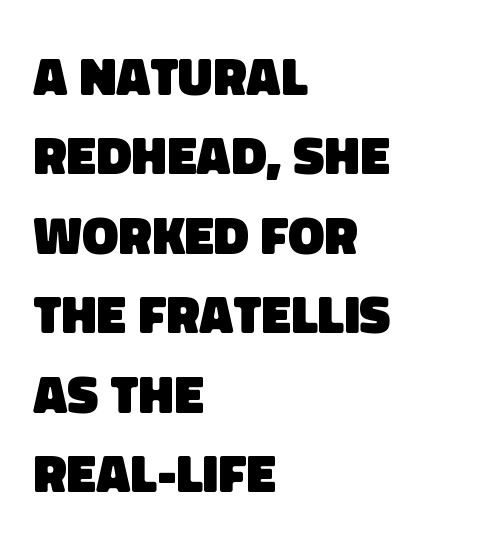
Note the varied advance widths — an 'i' is clearly narrower than an 'm'. The horizontal fit of the characters is conventional and even. Letterform terminals end flat and unadorned throughout the passage. Evenly set lines give the paragraph a standard silhouette. Anything drawn beneath the words? Only blank space. The lines in this sample share a left origin and differ only in where they stop.
